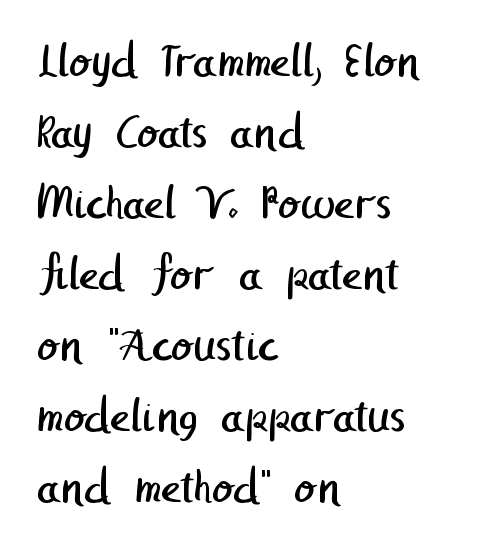
Q: Is the text bold? A: No.
Q: Is the typeface a serif or a sans-serif typeface? A: Sans-serif.
Q: Is the text underlined? A: No.
Q: How is the paragraph aligned? A: Left-aligned.
Q: Is the spacing between letters normal or unusually wide? A: Normal.
Q: Is the spacing between lines tight, normal or loose? A: Normal.
Q: Width (condensed, normal, or wide)? A: Normal.
Q: Stroke contrast? A: Low.
Q: x-height? A: Medium.
